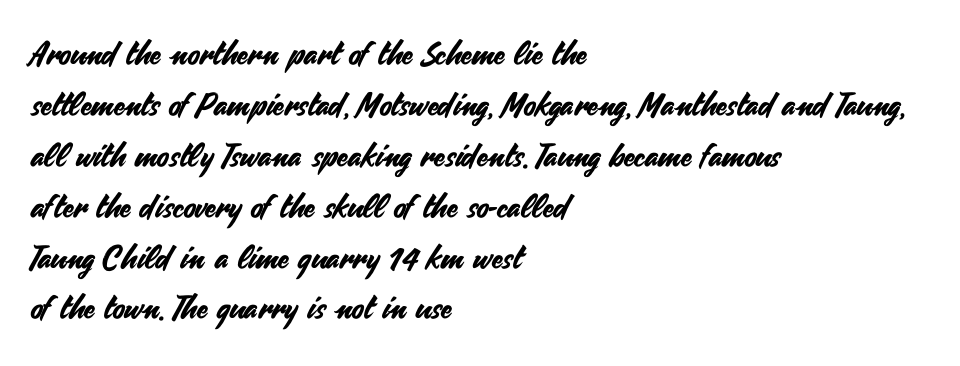
The gap between lines stays unmarked. Regular leading. Caption: standard tracking, unaltered. The rag falls on the right side of this text block.
